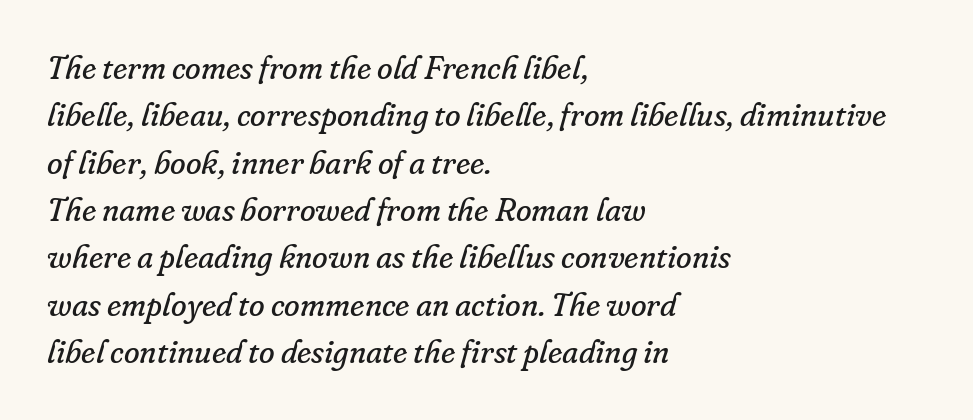
{"serif": "yes", "italic": "yes", "lean": "right", "slant_degrees": 16, "bold": "no", "weight": "regular", "width": "normal", "stroke_contrast": "low", "x_height": "small", "monospaced": "no", "underline": "no", "align": "left", "line_spacing": "normal", "line_spacing_ratio": 1.48, "letter_spacing": "normal", "letter_spacing_em": 0.0, "glyph_px": 32}
